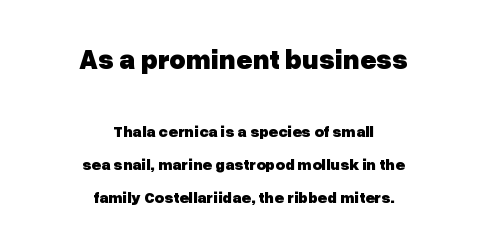
Q: Is the text bold? A: Yes.
Q: Is the text italic (slanted)? A: No, it is upright.
Q: Is the typeface a serif or a sans-serif typeface? A: Sans-serif.
Q: Is the text underlined? A: No.
Q: How is the paragraph aligned? A: Centered.
Q: Is the spacing between letters normal or unusually wide? A: Normal.
Q: Is the spacing between lines tight, normal or loose? A: Loose.
Q: Which block of text is set in a larger size, the first (top) or the second (bottom)? A: The first (top) one.
Q: Width (condensed, normal, or wide)? A: Normal.
Q: Stroke contrast? A: Low.
Q: x-height? A: Medium.
Q: Monospaced? A: No.
